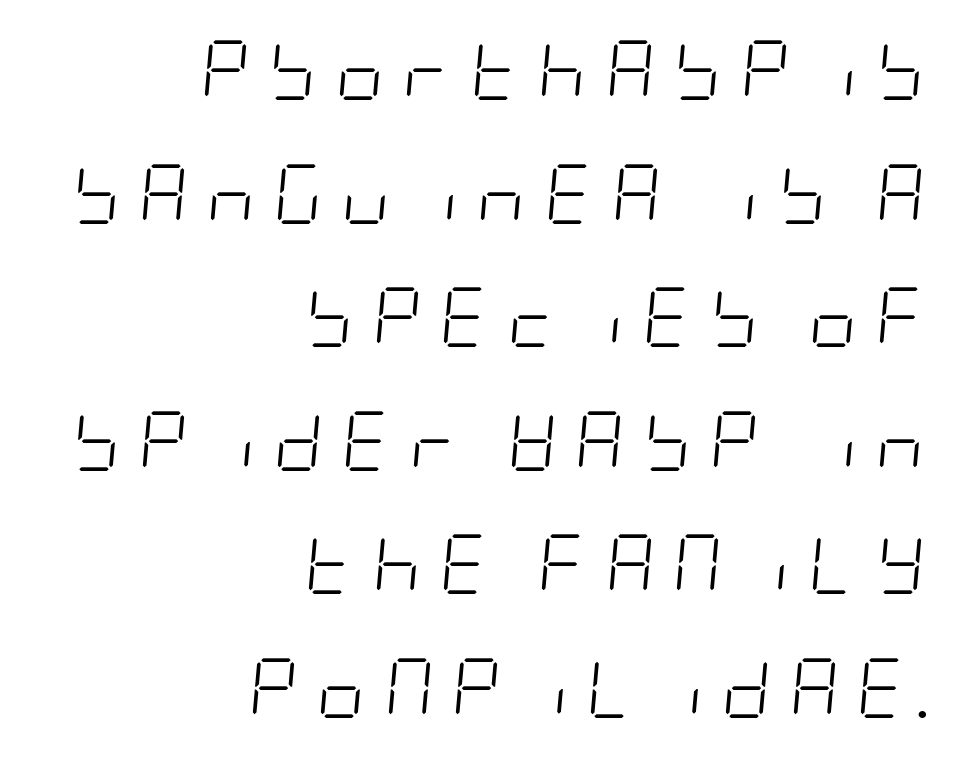
{"italic": "yes", "lean": "right", "slant_degrees": 5, "bold": "no", "weight": "light", "width": "condensed", "stroke_contrast": "low", "x_height": "large", "underline": "no", "align": "right", "line_spacing": "loose", "line_spacing_ratio": 2.06, "letter_spacing": "wide", "letter_spacing_em": 0.31, "glyph_px": 60}
